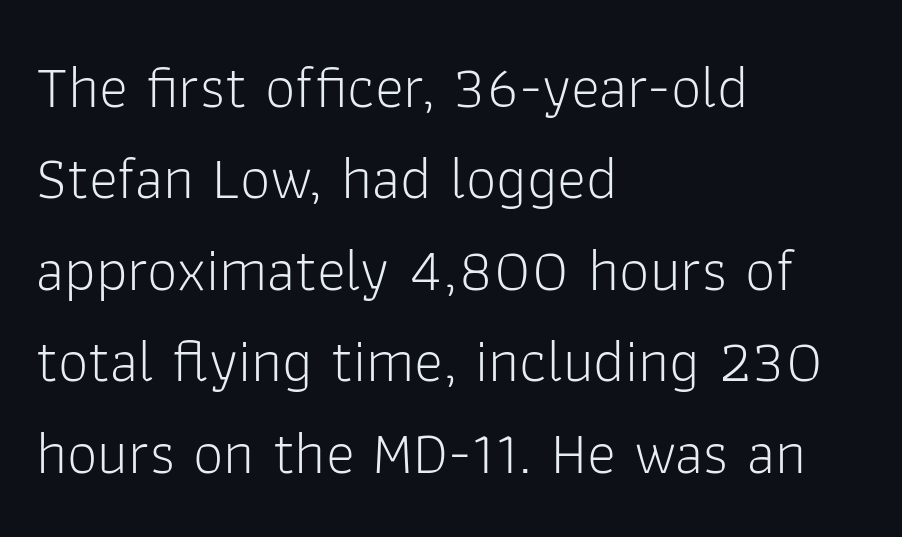
{"serif": "no", "italic": "no", "bold": "no", "weight": "light", "width": "normal", "stroke_contrast": "low", "x_height": "medium", "monospaced": "no", "underline": "no", "align": "left", "line_spacing": "normal", "line_spacing_ratio": 1.5, "letter_spacing": "normal", "letter_spacing_em": 0.0, "glyph_px": 61}
